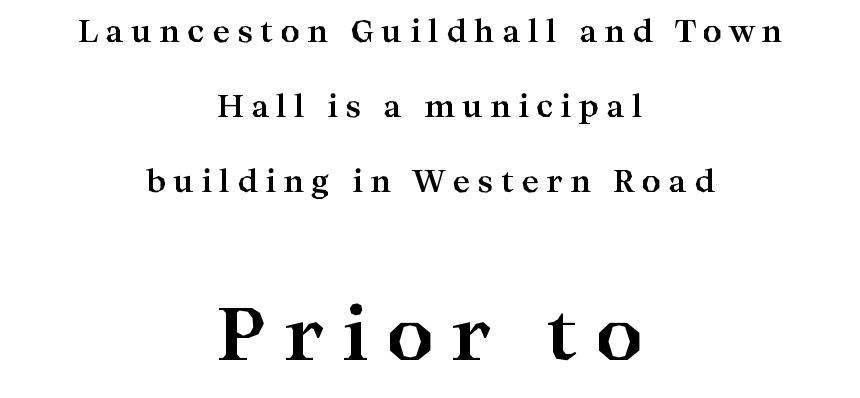
Its strokes are broad and dark, the hallmark of bold type. The text was rendered using a seriffed face with decorative stroke endings. The baseline area is clear. Proportional: the letters do not fall into vertical columns. Here the second block reads like a headline and the first like body copy. The block of text is sparse from top to bottom, with ample space between rows.
